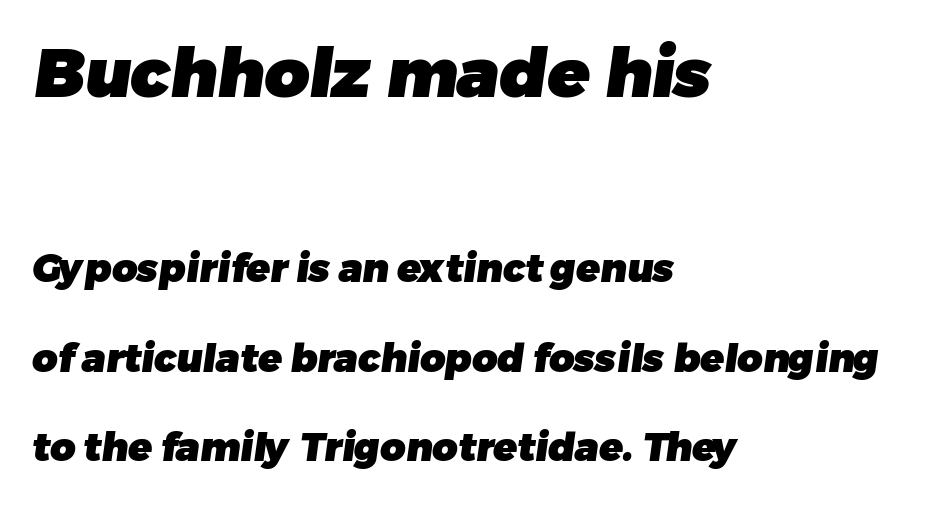
{"serif": "no", "bold": "yes", "weight": "heavy", "width": "normal", "stroke_contrast": "low", "x_height": "medium", "monospaced": "no", "underline": "no", "align": "left", "line_spacing": "loose", "line_spacing_ratio": 2.3, "letter_spacing": "normal", "letter_spacing_em": 0.0, "larger_block": "first", "size_ratio": 1.77, "glyph_px": 69}
